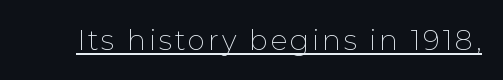
Q: Is the text bold? A: No.
Q: Is the text italic (slanted)? A: No, it is upright.
Q: Is the typeface a serif or a sans-serif typeface? A: Sans-serif.
Q: Is the text underlined? A: Yes.
Q: Width (condensed, normal, or wide)? A: Normal.
Q: Stroke contrast? A: Low.
Q: x-height? A: Medium.
Q: Monospaced? A: No.
